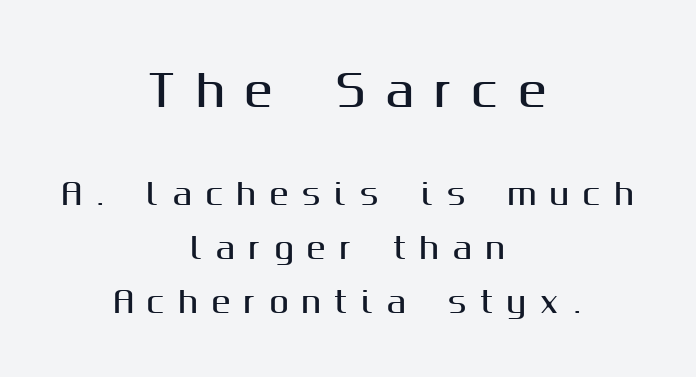
The image shows 43 px sans-serif type, upright; set centered, line spacing 1.87x, unusually wide letter spacing (+0.46 em), not underlined; the first (top) block is 1.48x larger; medium stroke contrast and a medium x-height.
